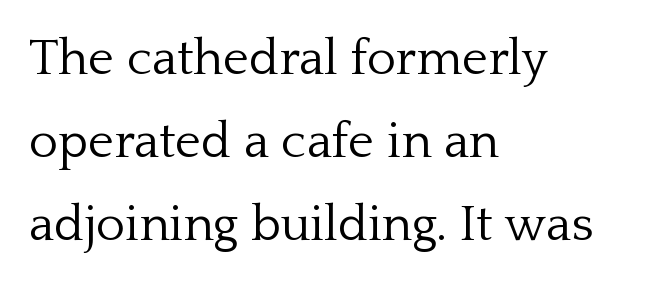
The image shows 50 px light serif type, upright; set left-aligned, normal line spacing (1.66x), normal letter spacing, not underlined; low stroke contrast and a medium x-height.
